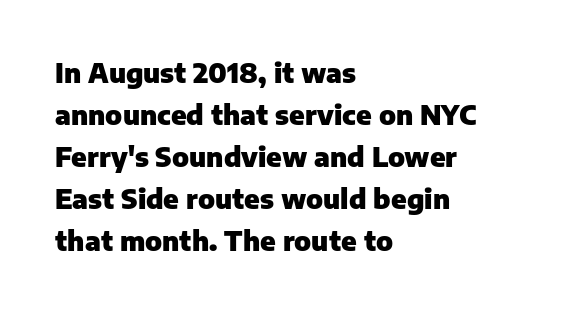
Nothing unusual about the tracking: characters are spaced as the font intends. Layout note: lines flush left. Does the lettering tilt? It doesn't — this is upright. The characters look thick and weighty, a clear bold. If you measured baseline to baseline, you'd find a middling distance. Underlining? Definitely not there.
